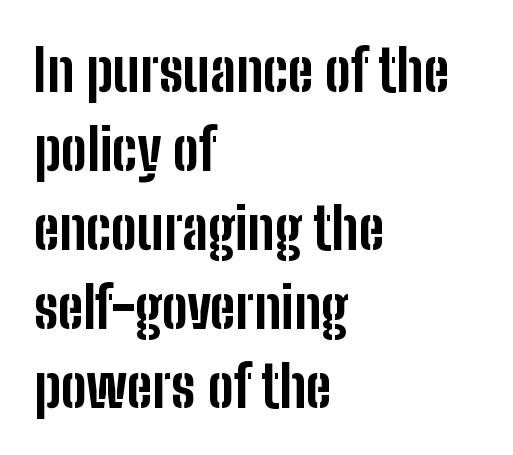
{"serif": "no", "italic": "no", "bold": "yes", "weight": "bold", "width": "condensed", "stroke_contrast": "low", "x_height": "medium", "monospaced": "no", "underline": "no", "align": "left", "line_spacing": "normal", "line_spacing_ratio": 1.36, "letter_spacing": "normal", "letter_spacing_em": 0.0, "glyph_px": 58}
